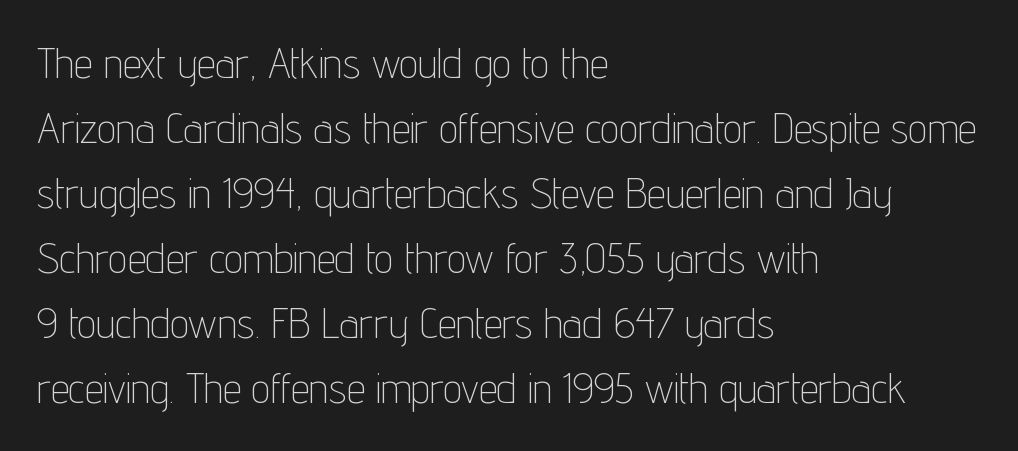
Q: Is the text bold? A: No.
Q: Is the text italic (slanted)? A: No, it is upright.
Q: Is the typeface a serif or a sans-serif typeface? A: Sans-serif.
Q: Is the text underlined? A: No.
Q: How is the paragraph aligned? A: Left-aligned.
Q: Is the spacing between letters normal or unusually wide? A: Normal.
Q: Is the spacing between lines tight, normal or loose? A: Normal.
Q: Width (condensed, normal, or wide)? A: Condensed.
Q: Stroke contrast? A: Low.
Q: x-height? A: Medium.
Q: Monospaced? A: No.
